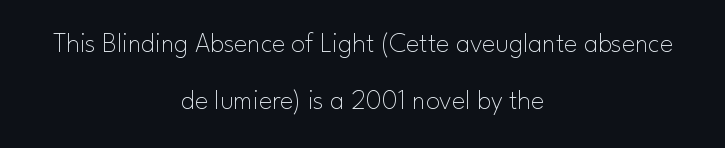
{"serif": "no", "italic": "no", "bold": "no", "weight": "thin", "width": "normal", "stroke_contrast": "low", "x_height": "small", "monospaced": "no", "underline": "no", "align": "center", "line_spacing": "loose", "line_spacing_ratio": 2.02, "letter_spacing": "normal", "letter_spacing_em": 0.0, "glyph_px": 28}
